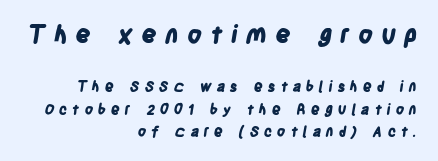
Q: Is the text bold? A: Yes.
Q: Is the text underlined? A: No.
Q: How is the paragraph aligned? A: Right-aligned.
Q: Is the spacing between letters normal or unusually wide? A: Unusually wide.
Q: Is the spacing between lines tight, normal or loose? A: Normal.
Q: Which block of text is set in a larger size, the first (top) or the second (bottom)? A: The first (top) one.
